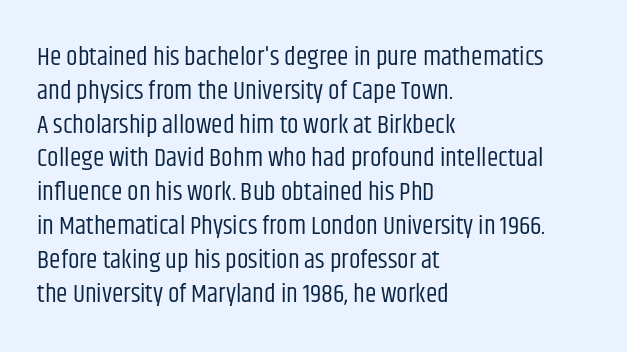
{"italic": "no", "bold": "no", "underline": "no", "align": "left", "line_spacing": "normal", "line_spacing_ratio": 1.3, "letter_spacing": "normal", "letter_spacing_em": 0.0, "glyph_px": 26}
